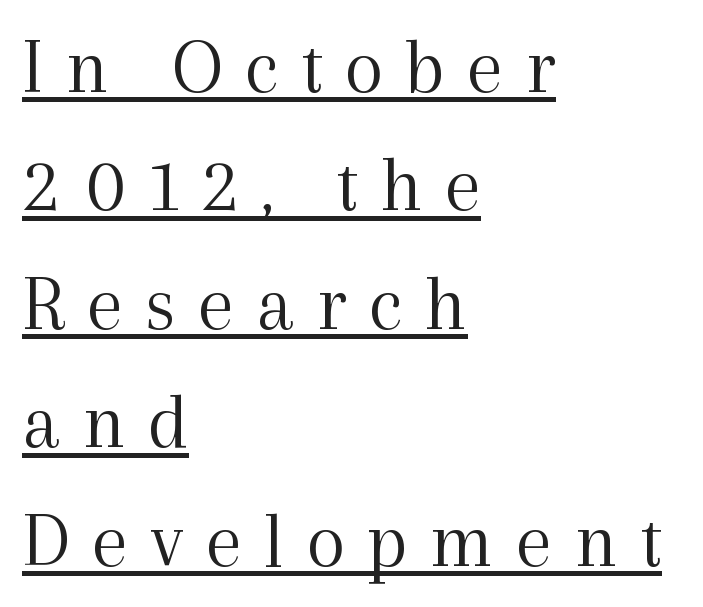
The image shows 80 px light serif type, upright; set left-aligned, normal line spacing (1.48x), unusually wide letter spacing (+0.28 em), underlined; a medium x-height.
